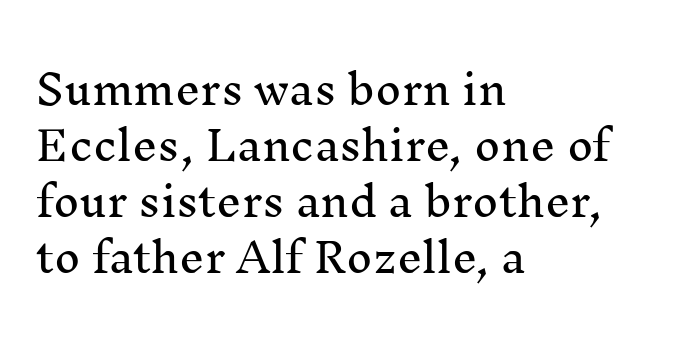
The image shows 40 px serif type, upright; set left-aligned, normal line spacing (1.4x), normal letter spacing, not underlined; medium stroke contrast and a medium x-height.
